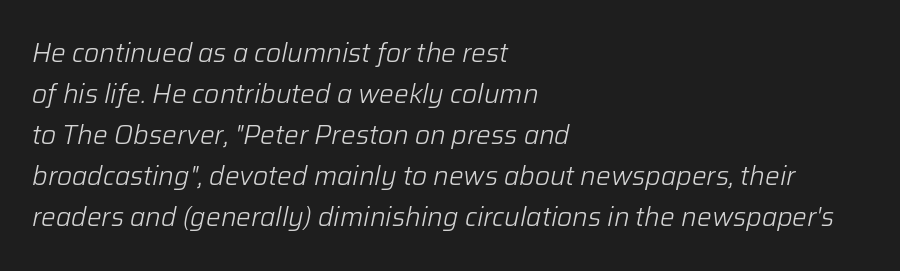
In terms of leading, this rendering sits right in the middle. The glyphs look as if they've been sheared to an angle. Typeset ragged right — the left edge is the straight one. The cut favours lightness, reaching ordinary text weight at its darkest. Quick note: underline off.
